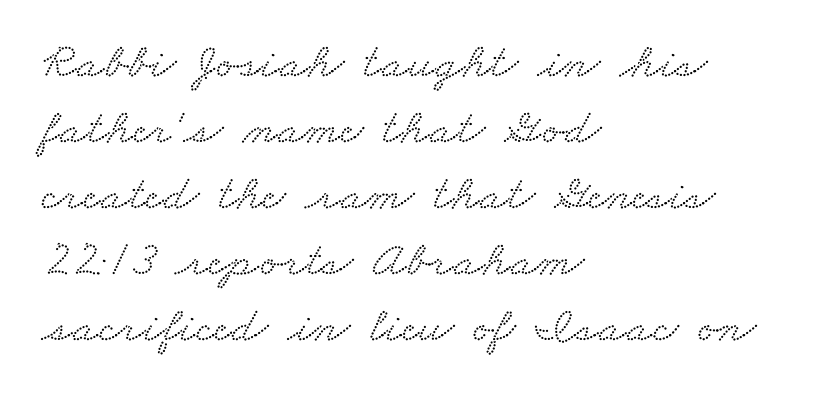
Underlining? Definitely not there. Standard letterfit; no display-style spreading of the glyphs. The block of text has a typical density, with ordinary space between rows. Each line starts at the same left margin while the right side varies.
